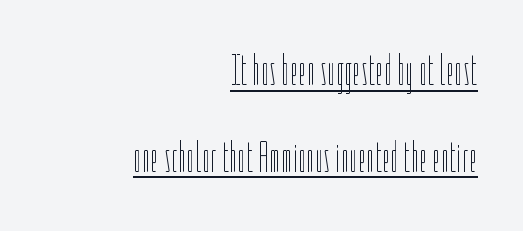
Q: Is the text bold? A: No.
Q: Is the text italic (slanted)? A: No, it is upright.
Q: Is the text underlined? A: Yes.
Q: How is the paragraph aligned? A: Right-aligned.
Q: Is the spacing between letters normal or unusually wide? A: Normal.
Q: Is the spacing between lines tight, normal or loose? A: Loose.
Q: Width (condensed, normal, or wide)? A: Condensed.
Q: Stroke contrast? A: Low.
Q: x-height? A: Medium.
Q: Monospaced? A: No.
